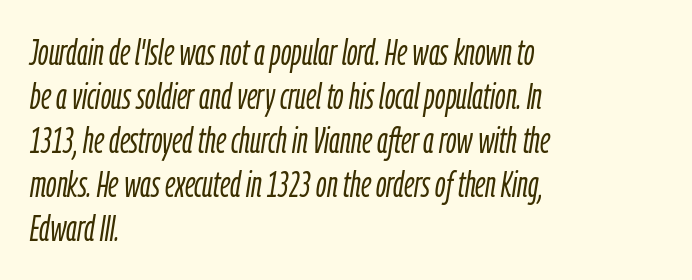
{"italic": "yes", "lean": "right", "slant_degrees": 9, "bold": "no", "weight": "light", "width": "condensed", "stroke_contrast": "low", "x_height": "medium", "monospaced": "no", "underline": "no", "align": "left", "line_spacing_ratio": 1.22, "letter_spacing": "normal", "letter_spacing_em": 0.0, "glyph_px": 36}
